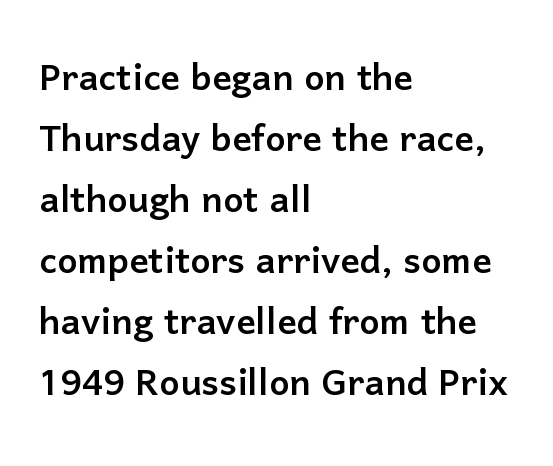
{"serif": "no", "italic": "no", "width": "normal", "stroke_contrast": "low", "x_height": "medium", "monospaced": "no", "underline": "no", "align": "left", "line_spacing": "normal", "line_spacing_ratio": 1.27, "letter_spacing": "normal", "letter_spacing_em": 0.0, "glyph_px": 48}
